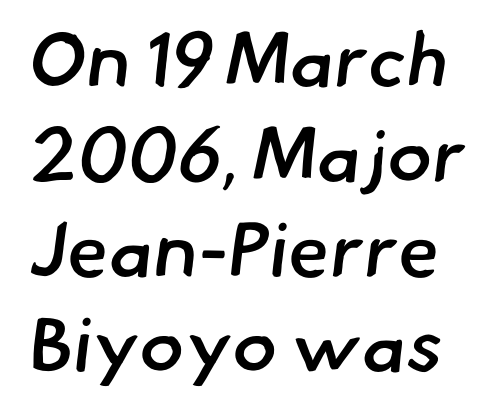
Q: Is the text bold? A: Semi-bold.
Q: Is the typeface a serif or a sans-serif typeface? A: Sans-serif.
Q: Is the text underlined? A: No.
Q: Is the spacing between letters normal or unusually wide? A: Normal.
Q: Is the spacing between lines tight, normal or loose? A: Normal.
Q: Width (condensed, normal, or wide)? A: Normal.
Q: Stroke contrast? A: Low.
Q: x-height? A: Small.
Q: Monospaced? A: No.
